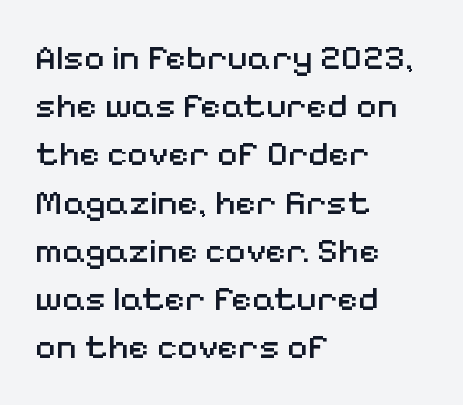
The letters look calm and open, with moderate or lighter stems. Type style note: lacks serifs. Rule under the text: the space is simply empty. Style check: upright. The letters advance in unequal steps, a hallmark of proportional type.
